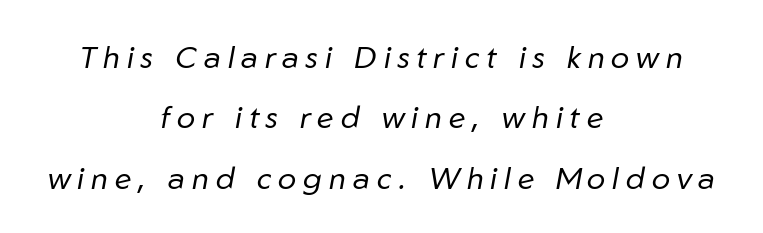
{"italic": "yes", "lean": "right", "slant_degrees": 10, "bold": "no", "weight": "regular", "width": "normal", "stroke_contrast": "low", "x_height": "medium", "monospaced": "no", "underline": "no", "align": "center", "line_spacing": "loose", "line_spacing_ratio": 1.95, "letter_spacing": "wide", "letter_spacing_em": 0.22, "glyph_px": 31}
